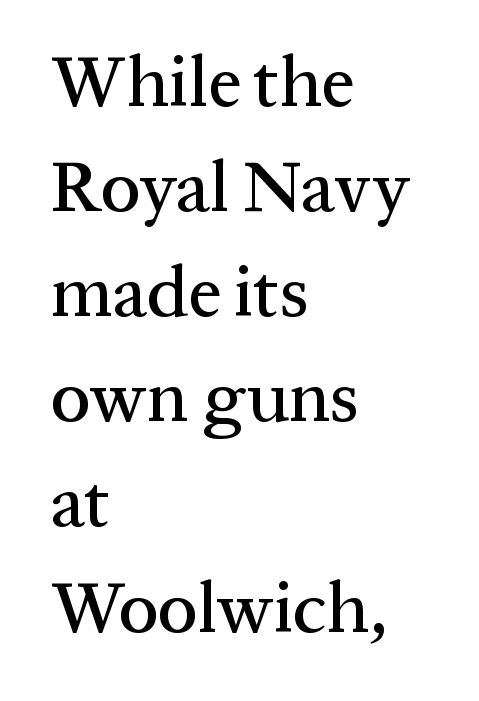
Regarding serifs, this sample has them. This sample has the flowing, uneven cadence of proportional lettering. Between one letter and the next there's only the usual sliver of space. Leftover space on each line is placed entirely after the last word. Descenders are the only things crossing below the line. A roman cut, with each character standing at attention.
